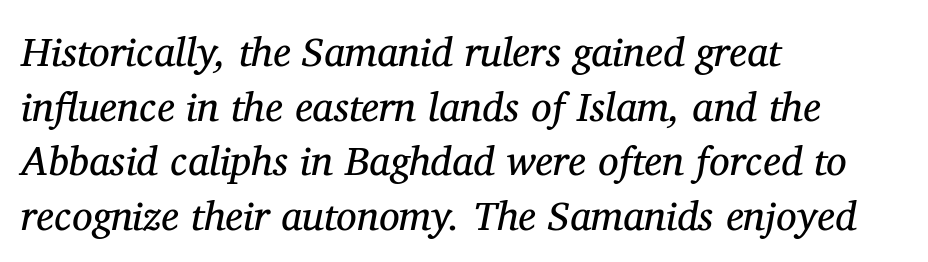
Q: Is the text bold? A: No.
Q: Is the text italic (slanted)? A: Yes, it leans right by about 11 degrees.
Q: Is the typeface a serif or a sans-serif typeface? A: Serif.
Q: Is the text underlined? A: No.
Q: How is the paragraph aligned? A: Left-aligned.
Q: Is the spacing between letters normal or unusually wide? A: Normal.
Q: Is the spacing between lines tight, normal or loose? A: Normal.
Q: Width (condensed, normal, or wide)? A: Normal.
Q: Stroke contrast? A: Medium.
Q: x-height? A: Medium.
Q: Monospaced? A: No.
